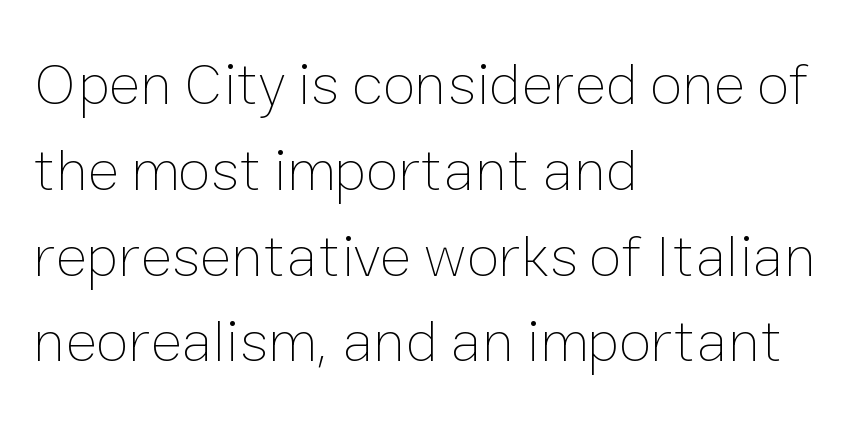
{"italic": "no", "bold": "no", "weight": "thin", "width": "normal", "stroke_contrast": "low", "x_height": "medium", "monospaced": "no", "underline": "no", "align": "left", "line_spacing": "normal", "line_spacing_ratio": 1.43, "letter_spacing": "normal", "letter_spacing_em": 0.0, "glyph_px": 60}
